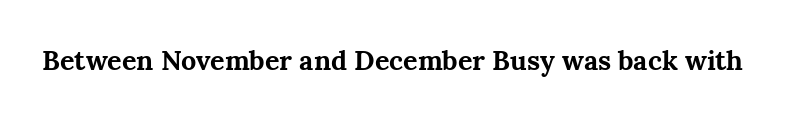
{"italic": "no", "bold": "yes", "underline": "no", "letter_spacing": "normal", "letter_spacing_em": 0.0, "glyph_px": 27}
